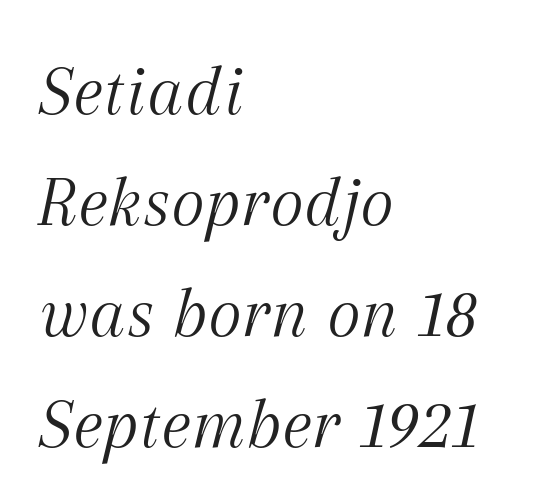
Words float on clear page, feet unadorned. Line beginnings align vertically; line endings do not. Each letter keeps its own natural width here, so spacing adapts to shape. The weight would be labelled regular, book, light, or lighter still.
